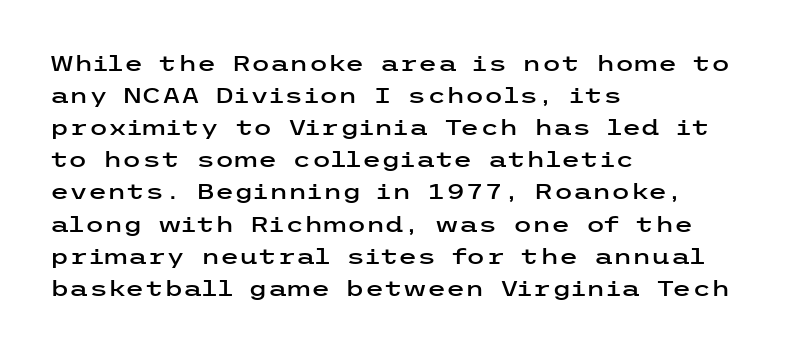
The image shows 22 px text type, upright; set left-aligned, normal line spacing (1.46x), normal letter spacing, not underlined.
